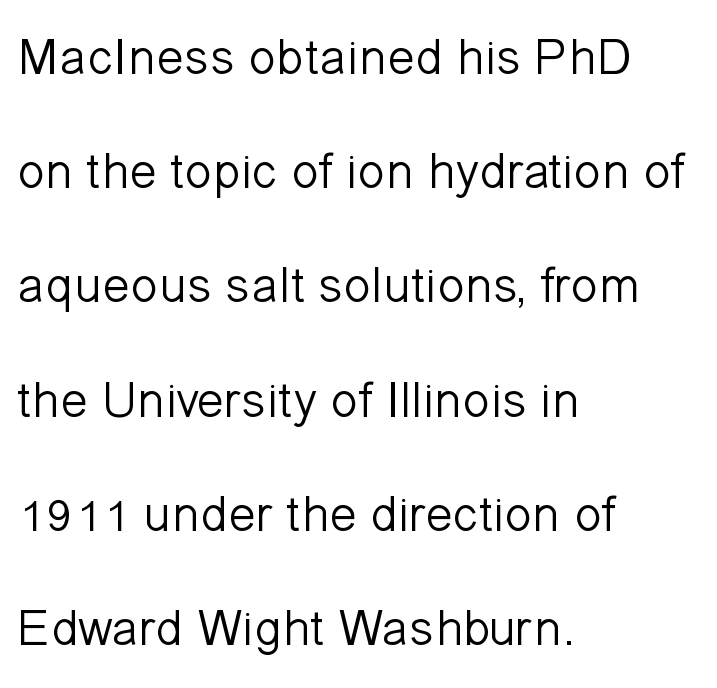
Q: Is the text bold? A: No.
Q: Is the text italic (slanted)? A: No, it is upright.
Q: Is the typeface a serif or a sans-serif typeface? A: Sans-serif.
Q: Is the text underlined? A: No.
Q: How is the paragraph aligned? A: Left-aligned.
Q: Is the spacing between letters normal or unusually wide? A: Normal.
Q: Is the spacing between lines tight, normal or loose? A: Loose.
Q: Width (condensed, normal, or wide)? A: Normal.
Q: Stroke contrast? A: Low.
Q: x-height? A: Medium.
Q: Monospaced? A: No.
